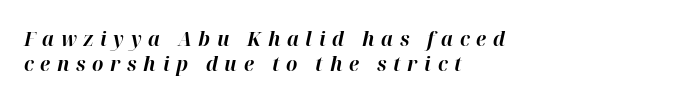
Each new line begins a customary step beneath the previous one. Strong, thick strokes mark this as bold type. A classic flush-left, rag-right setting is used for this passage. Only glyphs here, with clear space below each row.
